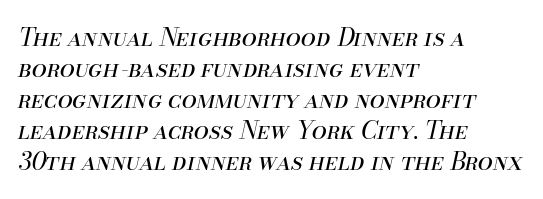
Q: Is the text bold? A: No.
Q: Is the text italic (slanted)? A: Yes, it leans right by about 13 degrees.
Q: Is the text underlined? A: No.
Q: How is the paragraph aligned? A: Left-aligned.
Q: Is the spacing between letters normal or unusually wide? A: Normal.
Q: Is the spacing between lines tight, normal or loose? A: Normal.
